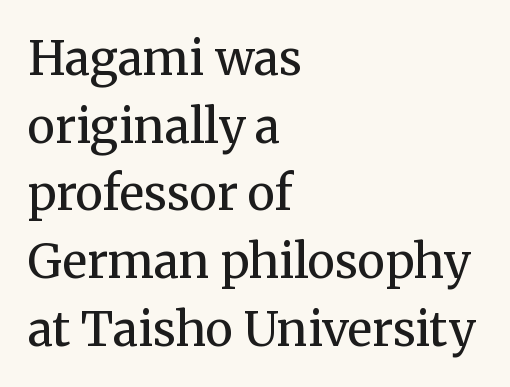
{"serif": "yes", "italic": "no", "bold": "no", "weight": "regular", "width": "normal", "stroke_contrast": "medium", "x_height": "medium", "monospaced": "no", "underline": "no", "align": "left", "line_spacing": "normal", "line_spacing_ratio": 1.44, "letter_spacing": "normal", "letter_spacing_em": 0.0, "glyph_px": 47}
